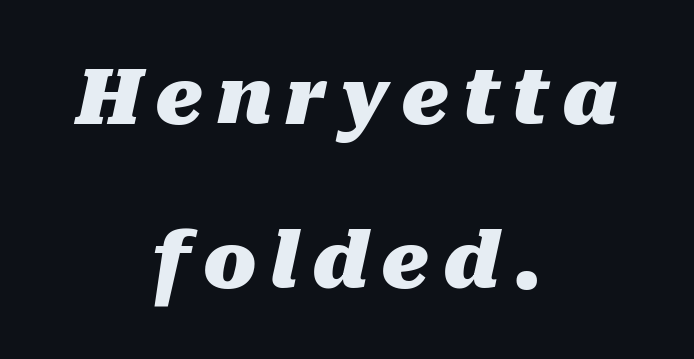
Q: Is the text bold? A: Yes.
Q: Is the text italic (slanted)? A: Yes, it leans right by about 10 degrees.
Q: Is the text underlined? A: No.
Q: How is the paragraph aligned? A: Centered.
Q: Is the spacing between lines tight, normal or loose? A: Loose.
Q: Width (condensed, normal, or wide)? A: Normal.
Q: Stroke contrast? A: Medium.
Q: x-height? A: Medium.
Q: Monospaced? A: No.
